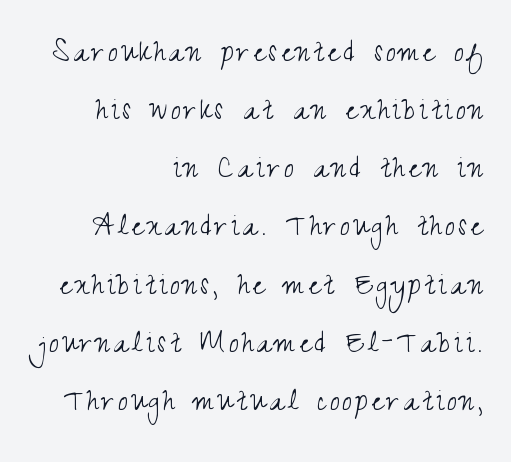
{"serif": "no", "italic": "no", "bold": "no", "weight": "light", "width": "condensed", "stroke_contrast": "medium", "x_height": "small", "monospaced": "no", "underline": "no", "align": "right", "line_spacing_ratio": 1.71, "glyph_px": 34}
